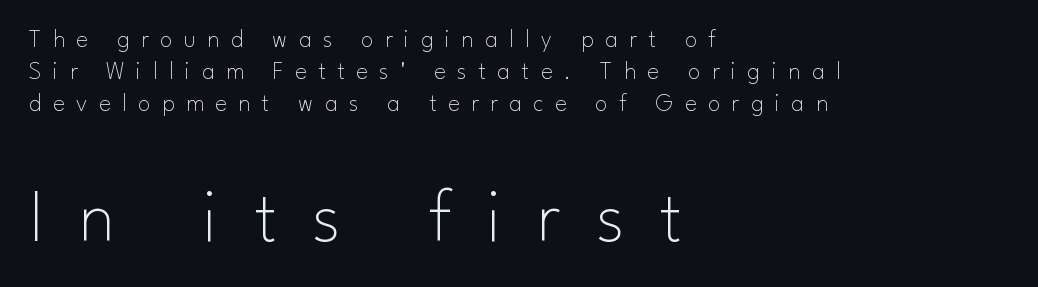
{"serif": "no", "italic": "no", "bold": "no", "weight": "thin", "width": "normal", "stroke_contrast": "low", "x_height": "small", "monospaced": "no", "underline": "no", "align": "left", "line_spacing": "normal", "line_spacing_ratio": 1.29, "letter_spacing": "wide", "letter_spacing_em": 0.46, "larger_block": "second", "size_ratio": 3.04, "glyph_px": 76}
